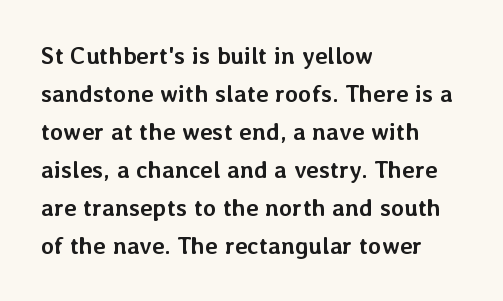
The image shows 24 px bold type, upright; set left-aligned, normal line spacing (1.58x), normal letter spacing, not underlined.
